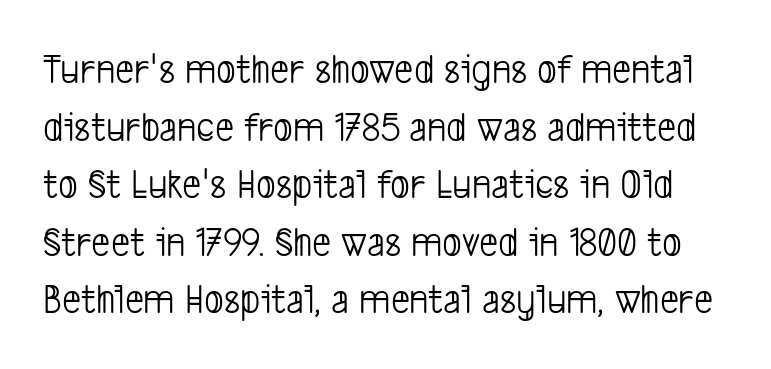
{"serif": "no", "bold": "no", "weight": "light", "width": "condensed", "stroke_contrast": "low", "x_height": "medium", "monospaced": "no", "underline": "no", "line_spacing": "normal", "line_spacing_ratio": 1.37, "letter_spacing": "normal", "letter_spacing_em": 0.0, "glyph_px": 42}
